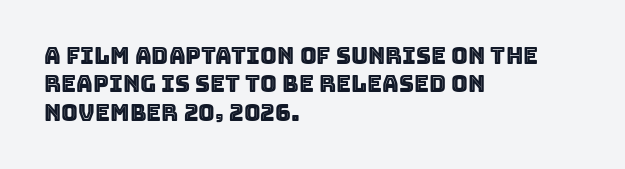
The image shows 23 px text type, upright; set left-aligned, line spacing 1.23x, normal letter spacing, not underlined.
